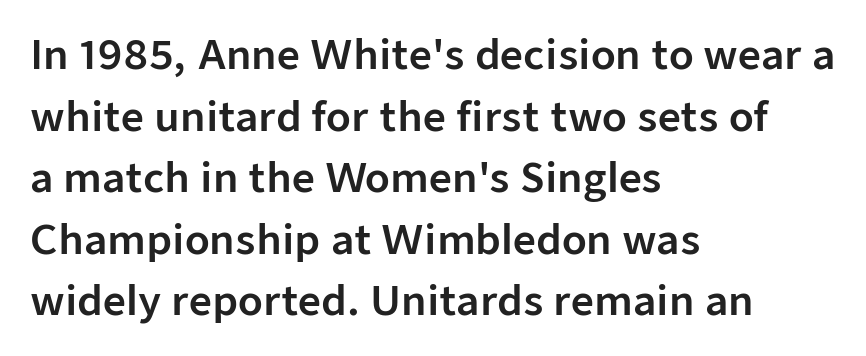
Visually the block forms a straight wall on the left and a jagged coastline on the right. Examine the stroke ends and you'll find no serifs. Underlining? Definitely not there. The face used here is rendered with its standard letterfit. Think of a printed novel: that variable character pitch is what you see here.
